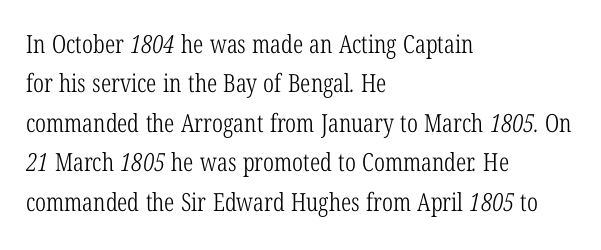
The image shows 25 px text type; set left-aligned, normal line spacing (1.58x), normal letter spacing, not underlined.
